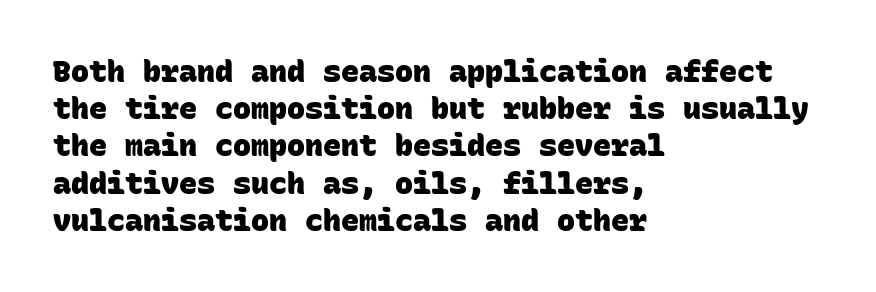
Q: Is the text bold? A: Yes.
Q: Is the typeface a serif or a sans-serif typeface? A: Sans-serif.
Q: Is the text underlined? A: No.
Q: How is the paragraph aligned? A: Left-aligned.
Q: Is the spacing between letters normal or unusually wide? A: Normal.
Q: Width (condensed, normal, or wide)? A: Normal.
Q: Stroke contrast? A: Low.
Q: x-height? A: Large.
Q: Monospaced? A: Yes.
